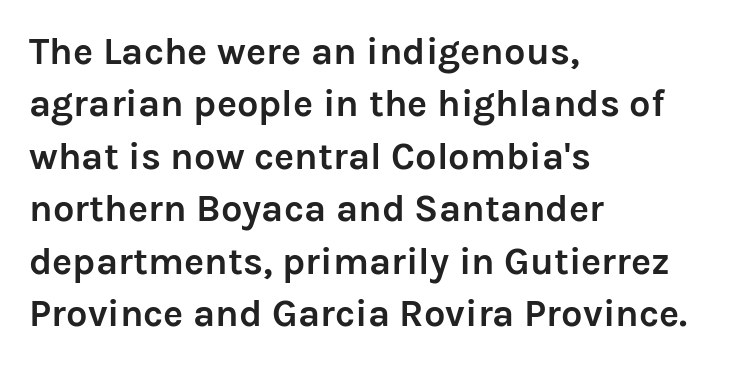
Q: Is the text bold? A: Yes.
Q: Is the text italic (slanted)? A: No, it is upright.
Q: Is the typeface a serif or a sans-serif typeface? A: Sans-serif.
Q: Is the text underlined? A: No.
Q: How is the paragraph aligned? A: Left-aligned.
Q: Is the spacing between letters normal or unusually wide? A: Normal.
Q: Is the spacing between lines tight, normal or loose? A: Normal.
Q: Width (condensed, normal, or wide)? A: Normal.
Q: Stroke contrast? A: Low.
Q: x-height? A: Medium.
Q: Monospaced? A: No.
